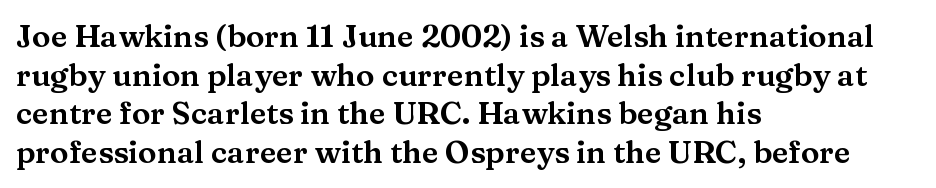
Q: Is the text italic (slanted)? A: No, it is upright.
Q: Is the typeface a serif or a sans-serif typeface? A: Serif.
Q: Is the text underlined? A: No.
Q: How is the paragraph aligned? A: Left-aligned.
Q: Is the spacing between letters normal or unusually wide? A: Normal.
Q: Is the spacing between lines tight, normal or loose? A: Normal.
Q: Width (condensed, normal, or wide)? A: Wide.
Q: Stroke contrast? A: Medium.
Q: x-height? A: Medium.
Q: Monospaced? A: No.
